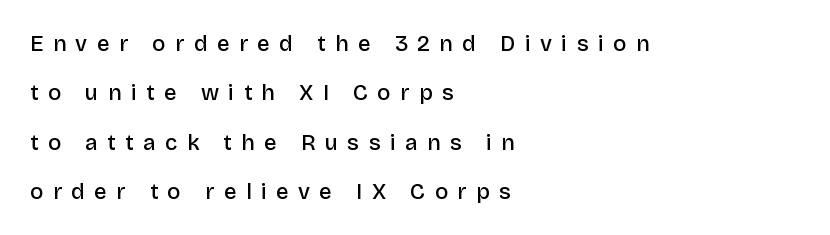
Observe the wide spacing: letters keep a clear distance from each other. Does the leading feel generous? Absolutely, it's lavish. Underline: absent. Where is the straight margin? On the left. A typesetter would mark this as roman, not italic. This is moderately heavy type, rendered in semibold.
